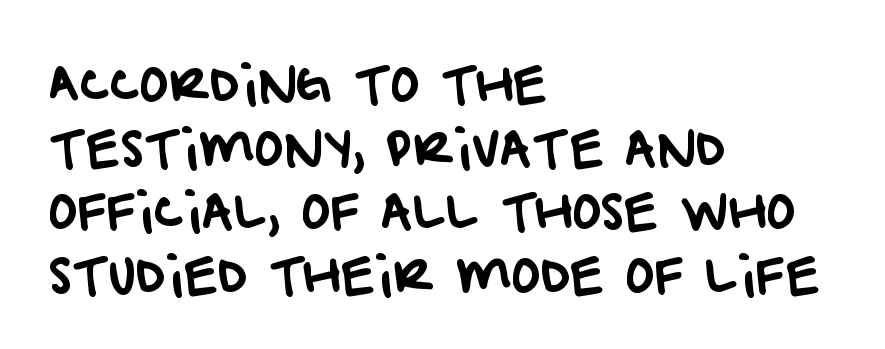
Q: Is the typeface a serif or a sans-serif typeface? A: Sans-serif.
Q: Is the text underlined? A: No.
Q: How is the paragraph aligned? A: Left-aligned.
Q: Is the spacing between letters normal or unusually wide? A: Normal.
Q: Is the spacing between lines tight, normal or loose? A: Normal.
Q: Width (condensed, normal, or wide)? A: Normal.
Q: Stroke contrast? A: Low.
Q: x-height? A: Large.
Q: Monospaced? A: No.
